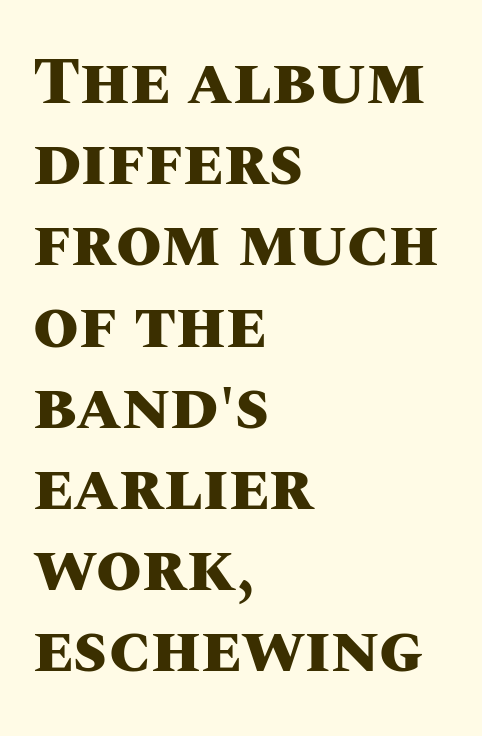
The image shows 66 px heavy type, upright; set left-aligned, line spacing 1.23x, normal letter spacing, not underlined; medium stroke contrast and a large x-height.
